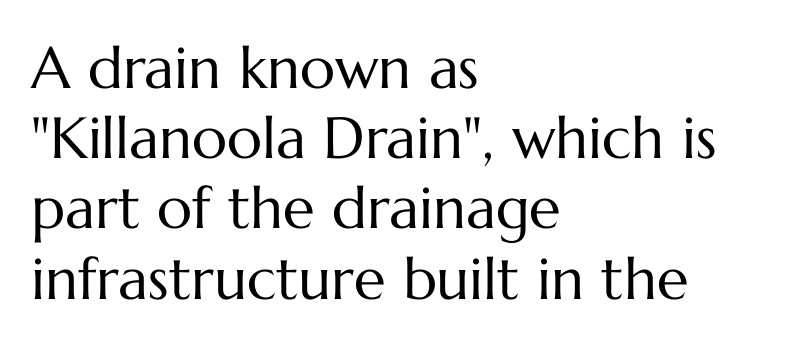
{"italic": "no", "bold": "no", "weight": "regular", "width": "normal", "stroke_contrast": "medium", "x_height": "medium", "monospaced": "no", "underline": "no", "align": "left", "line_spacing_ratio": 1.21, "letter_spacing": "normal", "letter_spacing_em": 0.0, "glyph_px": 58}
